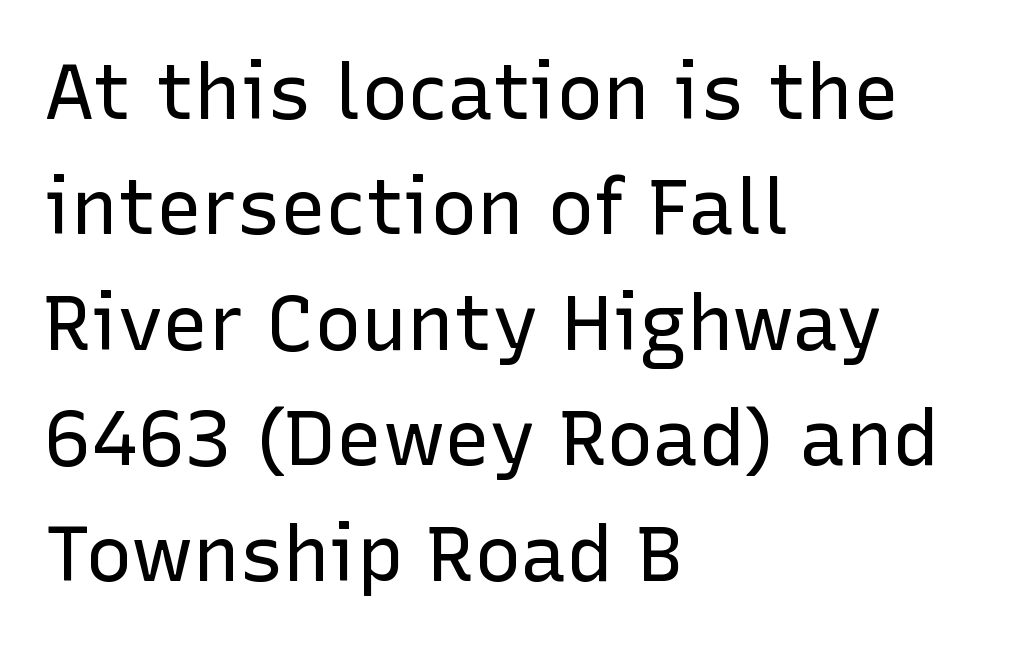
{"serif": "no", "italic": "no", "bold": "no", "weight": "regular", "width": "normal", "stroke_contrast": "low", "x_height": "medium", "monospaced": "no", "underline": "no", "align": "left", "line_spacing": "normal", "line_spacing_ratio": 1.48, "letter_spacing": "normal", "letter_spacing_em": 0.0, "glyph_px": 78}
